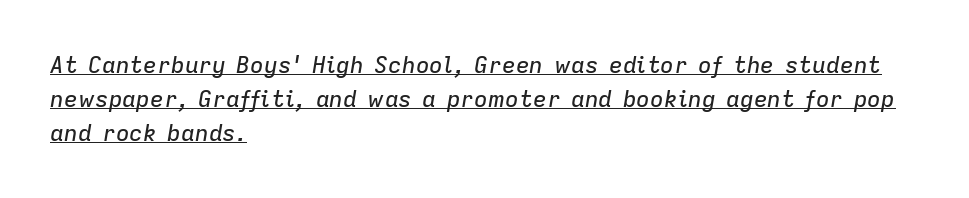
The image shows 23 px text type, italic (leaning right); set left-aligned, normal line spacing (1.47x), normal letter spacing, underlined.
